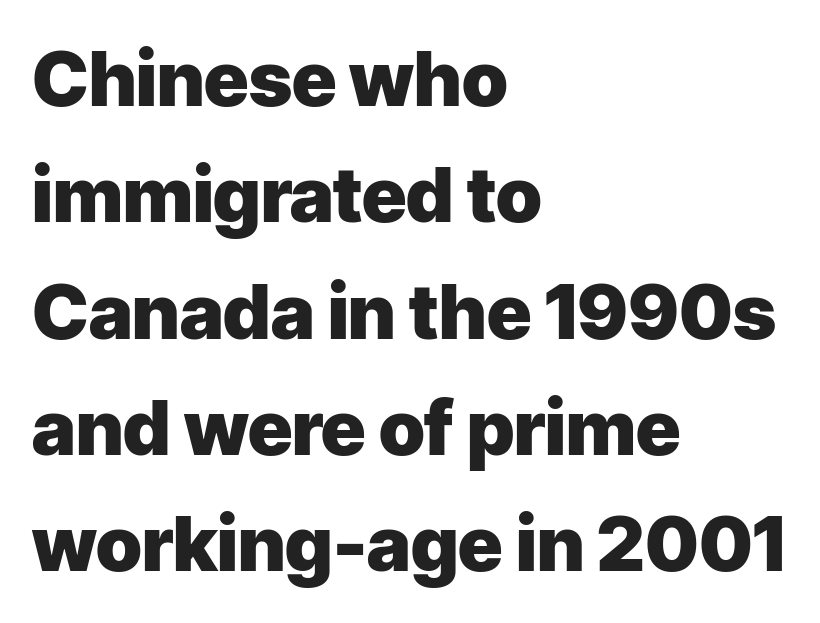
The image shows 76 px heavy sans-serif type, upright; set left-aligned, normal line spacing (1.53x), normal letter spacing, not underlined; low stroke contrast and a medium x-height.
